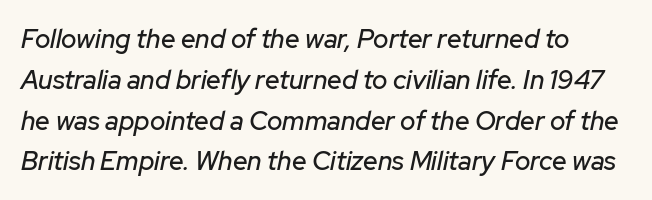
The image shows 26 px text type, italic (leaning right); set left-aligned, normal line spacing (1.57x), normal letter spacing, not underlined.
